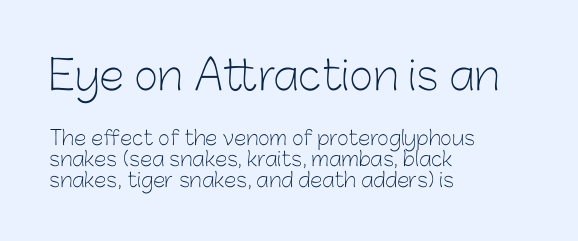
Q: Is the text bold? A: No.
Q: Is the text italic (slanted)? A: No, it is upright.
Q: Is the typeface a serif or a sans-serif typeface? A: Sans-serif.
Q: Is the text underlined? A: No.
Q: How is the paragraph aligned? A: Left-aligned.
Q: Is the spacing between letters normal or unusually wide? A: Normal.
Q: Is the spacing between lines tight, normal or loose? A: Tight.
Q: Which block of text is set in a larger size, the first (top) or the second (bottom)? A: The first (top) one.
Q: Width (condensed, normal, or wide)? A: Normal.
Q: Stroke contrast? A: Low.
Q: x-height? A: Medium.
Q: Monospaced? A: No.
